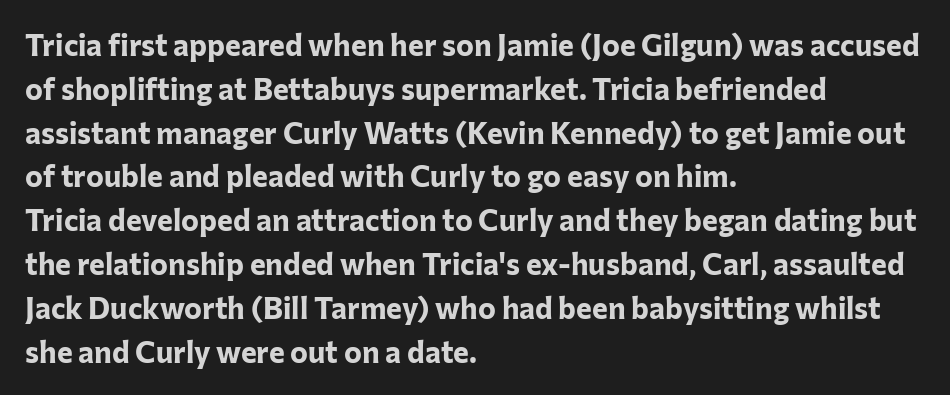
{"serif": "no", "italic": "no", "bold": "yes", "weight": "bold", "width": "normal", "stroke_contrast": "low", "x_height": "medium", "monospaced": "no", "underline": "no", "align": "left", "line_spacing": "normal", "line_spacing_ratio": 1.46, "letter_spacing": "normal", "letter_spacing_em": 0.0, "glyph_px": 30}
